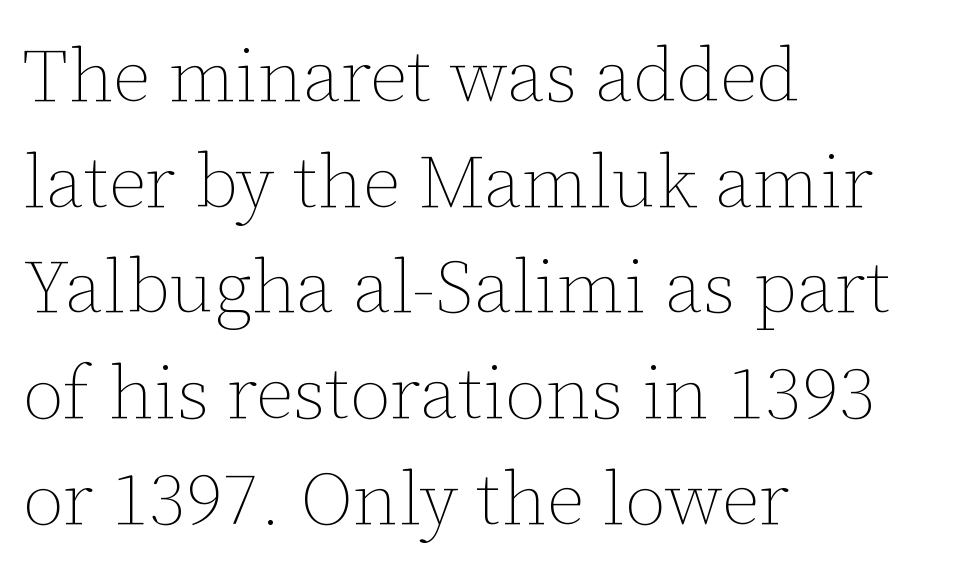
Rows of type keep a routine distance in the vertical direction. Characters remain perfectly vertical along every line. This rendering uses left alignment, leaving the right contour irregular. The space directly below the letters is spotless. Glyph-to-glyph distance matches everyday printed text.
